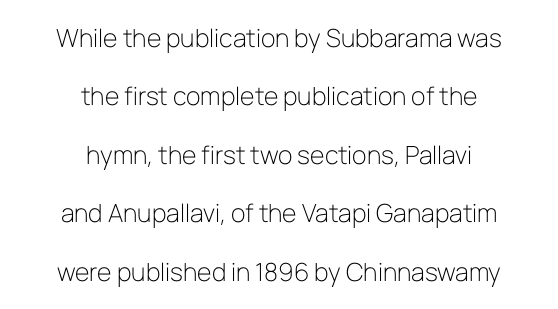
{"italic": "no", "bold": "no", "underline": "no", "align": "center", "line_spacing": "loose", "line_spacing_ratio": 2.34, "letter_spacing": "normal", "letter_spacing_em": 0.0, "glyph_px": 25}
